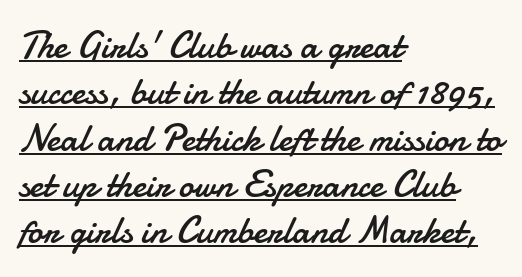
The image shows 38 px regular-weight sans-serif type; set left-aligned, line spacing 1.22x, normal letter spacing, underlined; low stroke contrast and a small x-height.
